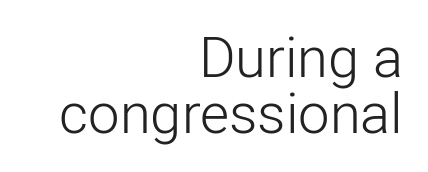
Default kerning and tracking; the words read as compact shapes. Bare-footed words on every line. What's the leading like? Squeezed, with rows nearly overlapping. Classification — sans serif. Layout note: lines flush right.
